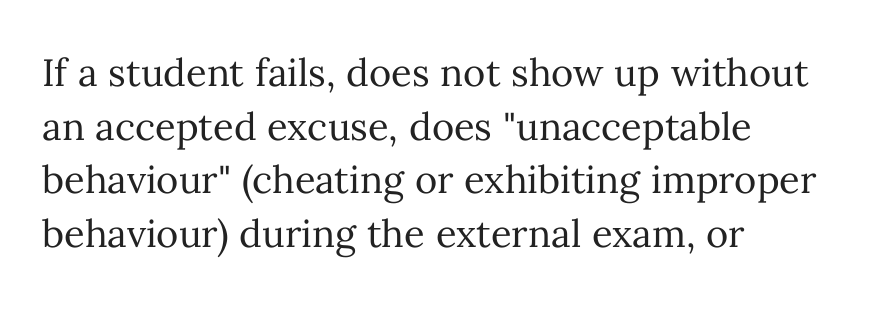
Q: Is the text bold? A: No.
Q: Is the text italic (slanted)? A: No, it is upright.
Q: Is the text underlined? A: No.
Q: How is the paragraph aligned? A: Left-aligned.
Q: Is the spacing between letters normal or unusually wide? A: Normal.
Q: Is the spacing between lines tight, normal or loose? A: Normal.
Q: Width (condensed, normal, or wide)? A: Normal.
Q: Stroke contrast? A: Medium.
Q: x-height? A: Medium.
Q: Monospaced? A: No.
